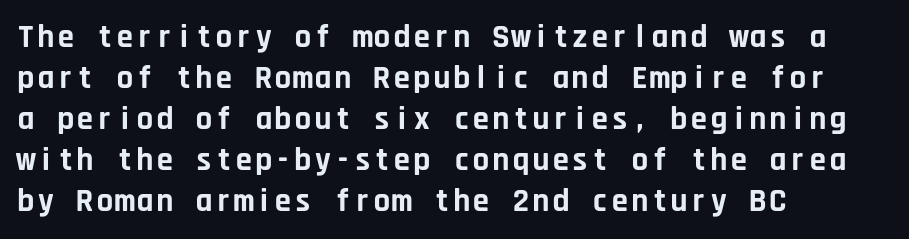
Q: Is the text bold? A: Yes.
Q: Is the text italic (slanted)? A: No, it is upright.
Q: Is the typeface a serif or a sans-serif typeface? A: Sans-serif.
Q: Is the text underlined? A: No.
Q: How is the paragraph aligned? A: Left-aligned.
Q: Is the spacing between letters normal or unusually wide? A: Normal.
Q: Width (condensed, normal, or wide)? A: Normal.
Q: Stroke contrast? A: Low.
Q: x-height? A: Large.
Q: Monospaced? A: Yes.
